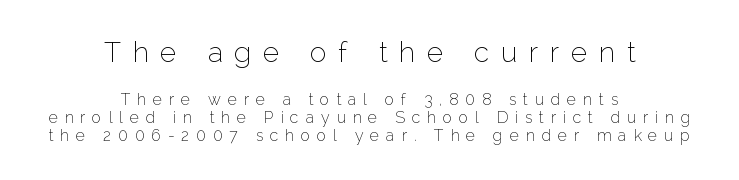
Q: Is the text bold? A: No.
Q: Is the text italic (slanted)? A: No, it is upright.
Q: Is the typeface a serif or a sans-serif typeface? A: Sans-serif.
Q: Is the text underlined? A: No.
Q: How is the paragraph aligned? A: Centered.
Q: Is the spacing between letters normal or unusually wide? A: Unusually wide.
Q: Is the spacing between lines tight, normal or loose? A: Tight.
Q: Which block of text is set in a larger size, the first (top) or the second (bottom)? A: The first (top) one.
Q: Width (condensed, normal, or wide)? A: Normal.
Q: Stroke contrast? A: Low.
Q: x-height? A: Medium.
Q: Monospaced? A: No.
